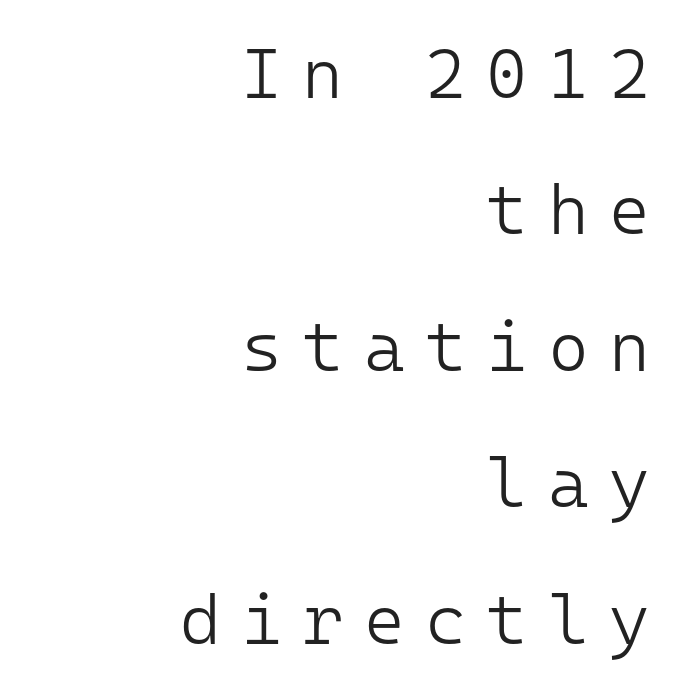
The image shows 70 px light sans-serif type, upright, monospaced; set right-aligned, loose line spacing (1.95x), unusually wide letter spacing (+0.29 em), not underlined; low stroke contrast and a medium x-height.
